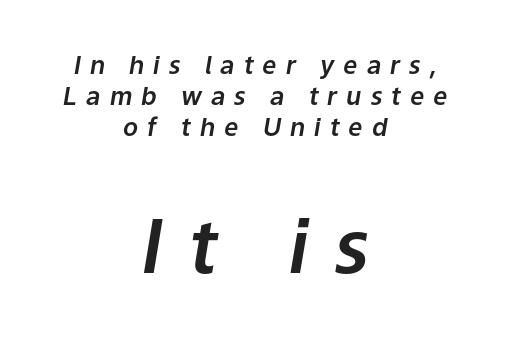
Q: Is the text italic (slanted)? A: Yes, it leans right by about 9 degrees.
Q: Is the text underlined? A: No.
Q: How is the paragraph aligned? A: Centered.
Q: Is the spacing between letters normal or unusually wide? A: Unusually wide.
Q: Which block of text is set in a larger size, the first (top) or the second (bottom)? A: The second (bottom) one.
Q: Width (condensed, normal, or wide)? A: Normal.
Q: Stroke contrast? A: Low.
Q: x-height? A: Medium.
Q: Monospaced? A: No.
